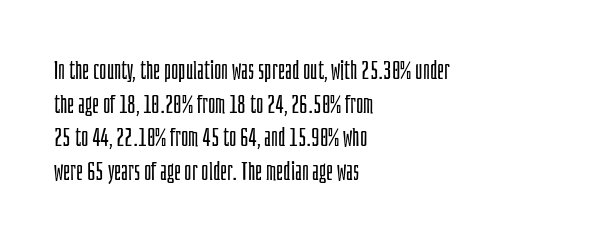
Q: Is the text bold? A: No.
Q: Is the text italic (slanted)? A: No, it is upright.
Q: Is the text underlined? A: No.
Q: How is the paragraph aligned? A: Left-aligned.
Q: Is the spacing between letters normal or unusually wide? A: Normal.
Q: Is the spacing between lines tight, normal or loose? A: Normal.
